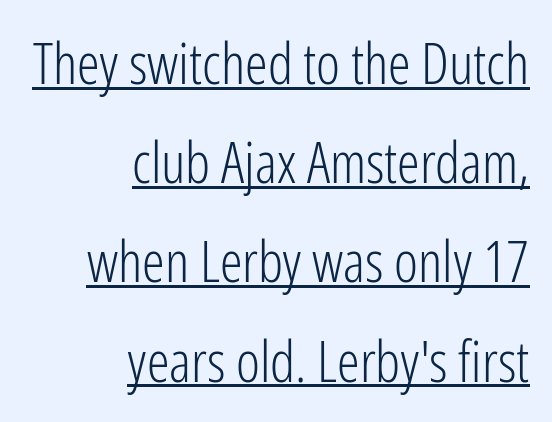
When letters stand straight like this, we call the style roman or upright. The face looks like a standard text weight, possibly lighter. Honestly, the underline is the first thing you notice here. The rendering anchors every line to the right-hand side.
